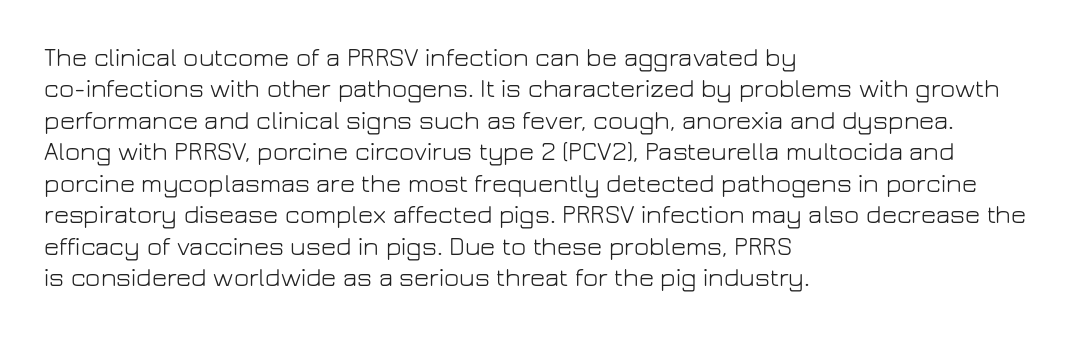
The image shows 26 px text type, upright; set left-aligned, line spacing 1.21x, normal letter spacing, not underlined.
